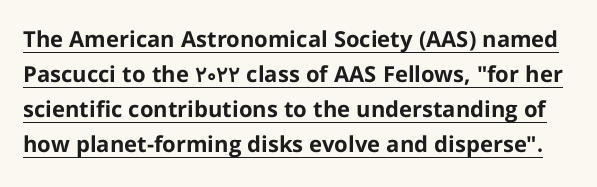
Q: Is the text bold? A: Yes.
Q: Is the text italic (slanted)? A: No, it is upright.
Q: Is the text underlined? A: Yes.
Q: Is the spacing between letters normal or unusually wide? A: Normal.
Q: Is the spacing between lines tight, normal or loose? A: Normal.
